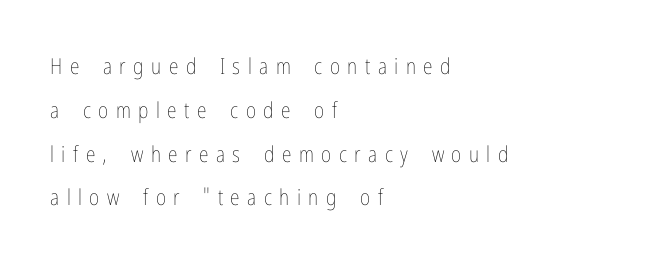
{"italic": "no", "bold": "no", "underline": "no", "align": "left", "line_spacing": "loose", "line_spacing_ratio": 1.99, "letter_spacing": "wide", "letter_spacing_em": 0.34, "glyph_px": 22}
